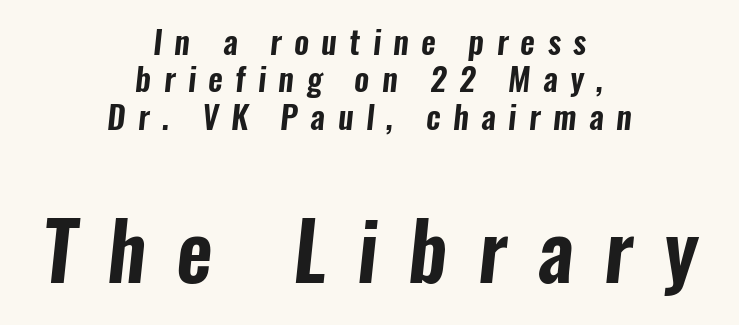
The image shows 79 px condensed sans-serif type; set centered, line spacing 1.17x, unusually wide letter spacing (+0.39 em), not underlined; the second (bottom) block is 2.47x larger; low stroke contrast and a medium x-height.
